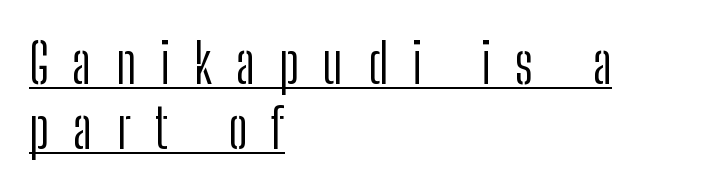
{"serif": "no", "italic": "no", "bold": "no", "weight": "light", "width": "condensed", "stroke_contrast": "low", "x_height": "medium", "monospaced": "no", "underline": "yes", "align": "left", "line_spacing_ratio": 1.19, "letter_spacing": "wide", "letter_spacing_em": 0.44, "glyph_px": 55}
